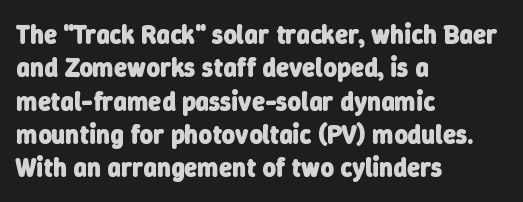
The image shows 26 px bold type; set left-aligned, normal line spacing (1.28x), normal letter spacing, not underlined.
